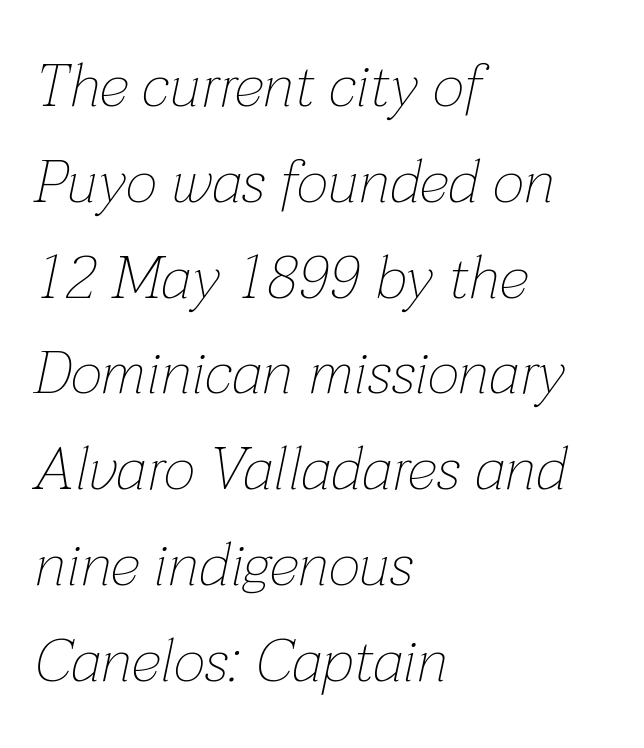
{"italic": "yes", "lean": "right", "slant_degrees": 12, "bold": "no", "weight": "thin", "width": "normal", "stroke_contrast": "low", "x_height": "medium", "monospaced": "no", "underline": "no", "align": "left", "line_spacing": "normal", "line_spacing_ratio": 1.57, "letter_spacing": "normal", "letter_spacing_em": 0.0, "glyph_px": 61}
